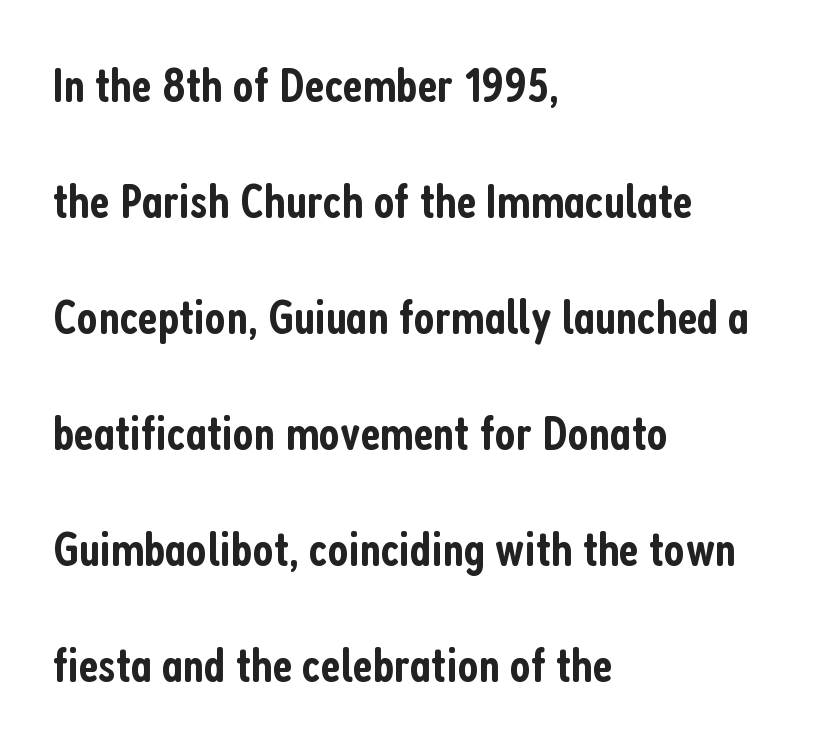
This rendering employs a face without finishing strokes, i.e., a sans-serif. A roman cut, with each character standing at attention. Honestly, the rows look like they've been pulled way apart. Words float on clear page, feet unadorned. Here the designer chose a conventional face with non-uniform glyph widths. Each glyph is drawn with semibold strokes, heavier than normal yet not fully bold.
